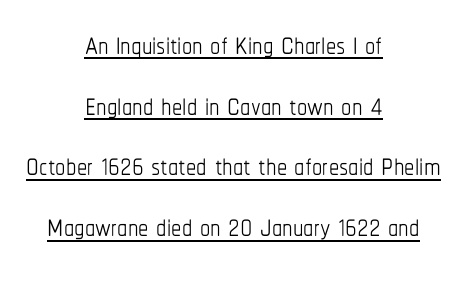
The image shows 41 px thin, condensed type, upright; set centered, normal line spacing (1.48x), normal letter spacing, underlined; low stroke contrast and a medium x-height.
